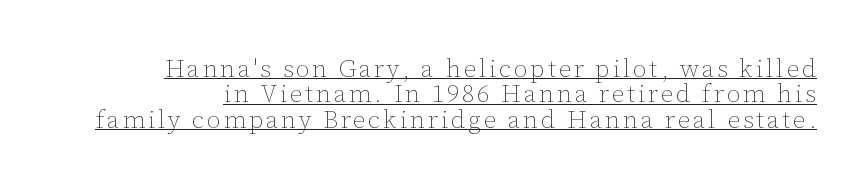
{"italic": "no", "bold": "no", "underline": "yes", "line_spacing": "tight", "line_spacing_ratio": 1.02, "glyph_px": 25}
